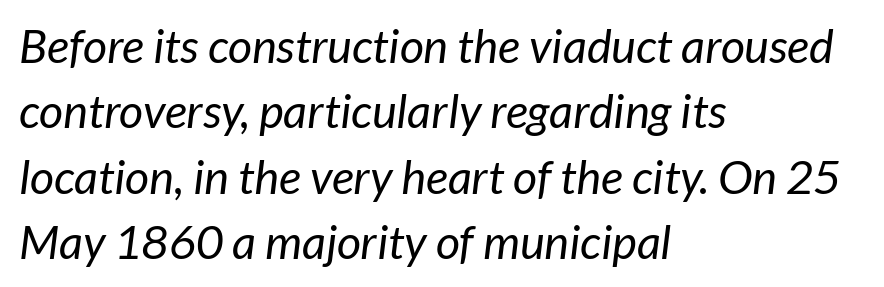
Q: Is the text bold? A: No.
Q: Is the typeface a serif or a sans-serif typeface? A: Sans-serif.
Q: Is the text underlined? A: No.
Q: How is the paragraph aligned? A: Left-aligned.
Q: Is the spacing between letters normal or unusually wide? A: Normal.
Q: Is the spacing between lines tight, normal or loose? A: Normal.
Q: Width (condensed, normal, or wide)? A: Normal.
Q: Stroke contrast? A: Low.
Q: x-height? A: Medium.
Q: Monospaced? A: No.
